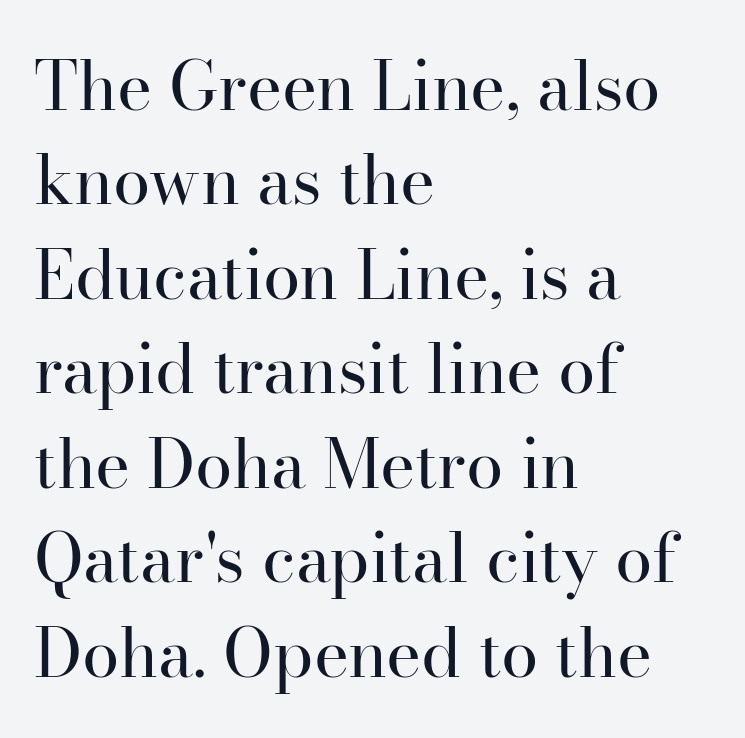
Reading down the column, the eye jumps a familiar distance to each next line. Notice how the stems are strictly vertical — no italics here. The letters advance in unequal steps, a hallmark of proportional type. Each word holds together tightly as a unit, with standard inter-letter gaps. Nothing heavy about these letters — not bold at all.
